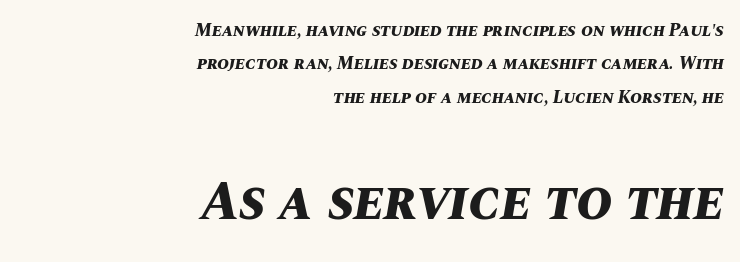
Q: Is the text bold? A: Yes.
Q: Is the text italic (slanted)? A: Yes, it leans right by about 10 degrees.
Q: Is the text underlined? A: No.
Q: How is the paragraph aligned? A: Right-aligned.
Q: Is the spacing between letters normal or unusually wide? A: Normal.
Q: Which block of text is set in a larger size, the first (top) or the second (bottom)? A: The second (bottom) one.
Q: Width (condensed, normal, or wide)? A: Normal.
Q: Stroke contrast? A: Medium.
Q: x-height? A: Large.
Q: Monospaced? A: No.
